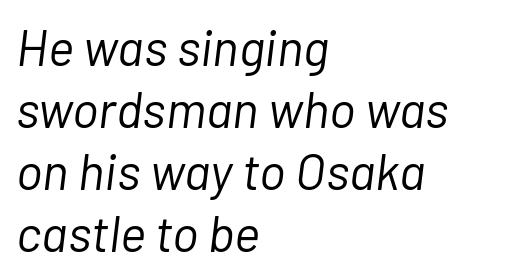
{"italic": "yes", "lean": "right", "slant_degrees": 7, "bold": "no", "weight": "light", "width": "normal", "stroke_contrast": "low", "x_height": "medium", "monospaced": "no", "underline": "no", "align": "left", "line_spacing_ratio": 1.24, "letter_spacing": "normal", "letter_spacing_em": 0.0, "glyph_px": 50}
